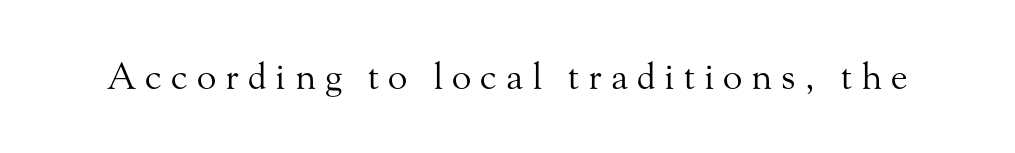
The image shows 36 px regular-weight serif type, upright; set unusually wide letter spacing (+0.25 em), not underlined; medium stroke contrast and a small x-height.
